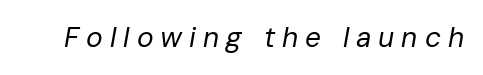
{"italic": "yes", "lean": "right", "slant_degrees": 10, "bold": "no", "weight": "regular", "width": "normal", "stroke_contrast": "low", "x_height": "medium", "monospaced": "no", "underline": "no", "letter_spacing": "wide", "letter_spacing_em": 0.25, "glyph_px": 28}
